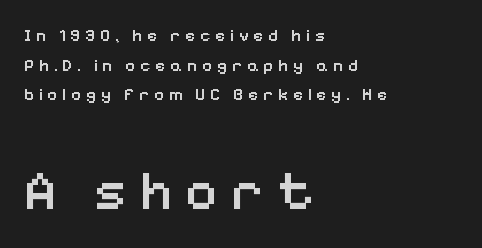
Q: Is the text bold? A: Semi-bold.
Q: Is the text italic (slanted)? A: No, it is upright.
Q: Is the typeface a serif or a sans-serif typeface? A: Sans-serif.
Q: Is the text underlined? A: No.
Q: How is the paragraph aligned? A: Left-aligned.
Q: Is the spacing between letters normal or unusually wide? A: Unusually wide.
Q: Is the spacing between lines tight, normal or loose? A: Normal.
Q: Which block of text is set in a larger size, the first (top) or the second (bottom)? A: The second (bottom) one.
Q: Width (condensed, normal, or wide)? A: Normal.
Q: Stroke contrast? A: Low.
Q: x-height? A: Medium.
Q: Monospaced? A: No.
